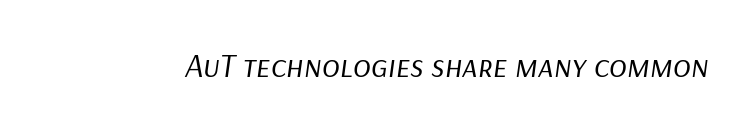
The image shows 33 px regular-weight type, italic (leaning right); set normal letter spacing, not underlined; low stroke contrast and a medium x-height.
